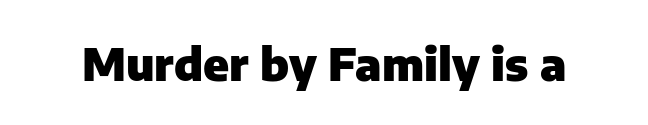
{"serif": "no", "italic": "no", "bold": "yes", "weight": "heavy", "width": "normal", "stroke_contrast": "low", "x_height": "medium", "monospaced": "no", "underline": "no", "letter_spacing": "normal", "letter_spacing_em": 0.0, "glyph_px": 45}
